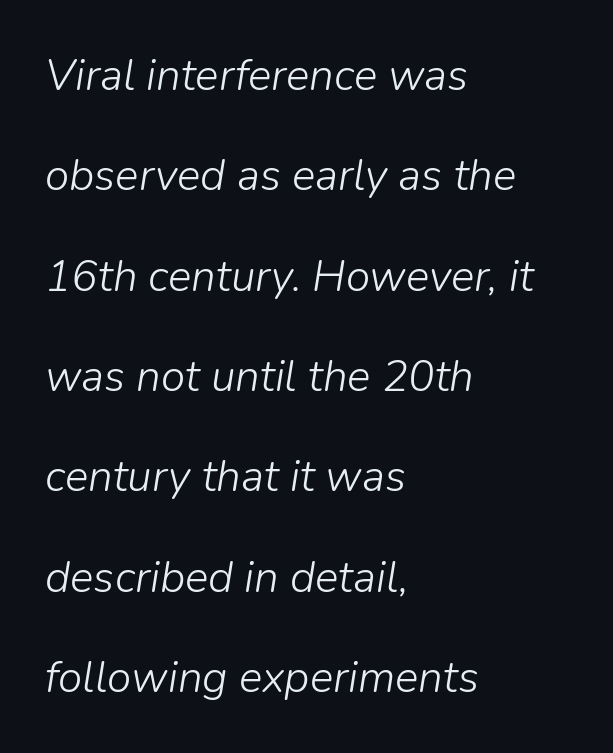
Each line starts at the same left margin while the right side varies. The cut favours lightness, reaching ordinary text weight at its darkest. The block of text is sparse from top to bottom, with ample space between rows. The passage shown is typed in a proportional face where columns would drift. The passage shown has conventional tracking throughout. Rendered with sloped, italic letterforms.
